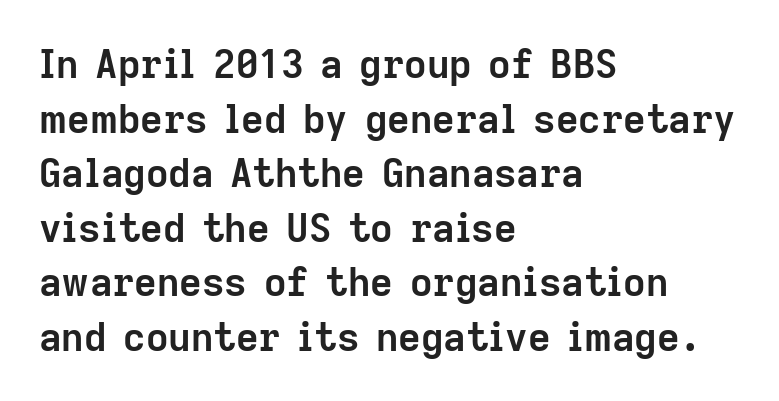
Q: Is the text bold? A: Yes.
Q: Is the text italic (slanted)? A: No, it is upright.
Q: Is the typeface a serif or a sans-serif typeface? A: Sans-serif.
Q: Is the text underlined? A: No.
Q: How is the paragraph aligned? A: Left-aligned.
Q: Is the spacing between letters normal or unusually wide? A: Normal.
Q: Is the spacing between lines tight, normal or loose? A: Normal.
Q: Width (condensed, normal, or wide)? A: Normal.
Q: Stroke contrast? A: Low.
Q: x-height? A: Medium.
Q: Monospaced? A: No.
